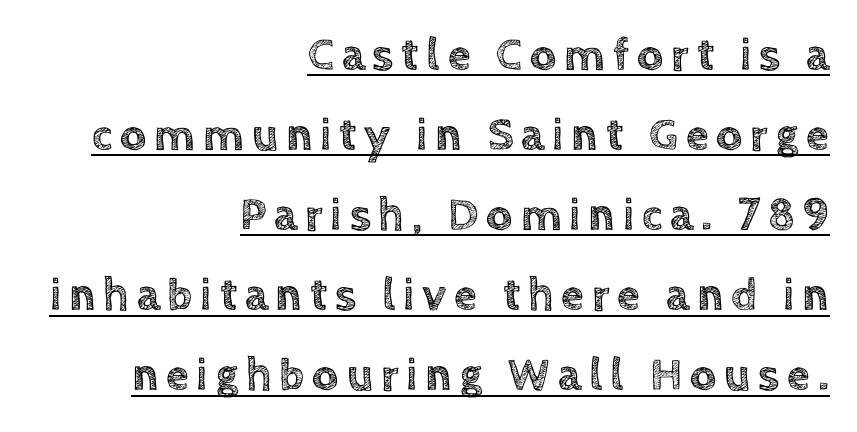
{"italic": "no", "width": "normal", "x_height": "large", "monospaced": "no", "underline": "yes", "align": "right", "line_spacing_ratio": 1.74, "glyph_px": 46}
